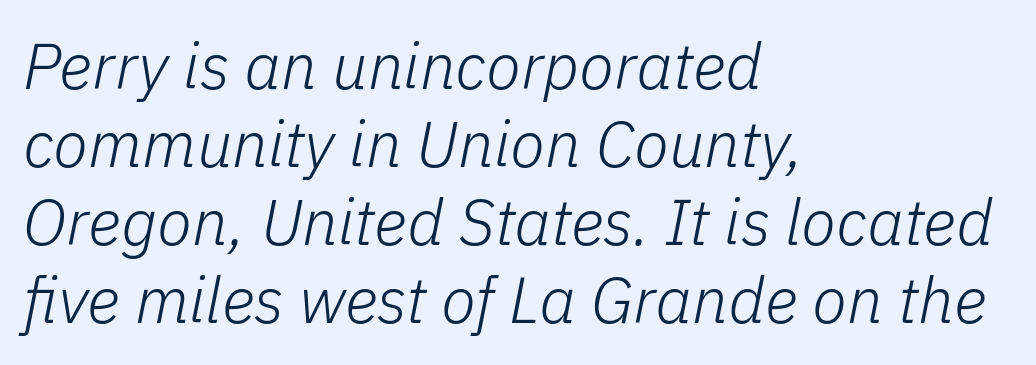
Q: Is the text bold? A: No.
Q: Is the text italic (slanted)? A: Yes, it leans right by about 11 degrees.
Q: Is the text underlined? A: No.
Q: How is the paragraph aligned? A: Left-aligned.
Q: Is the spacing between letters normal or unusually wide? A: Normal.
Q: Width (condensed, normal, or wide)? A: Normal.
Q: Stroke contrast? A: Low.
Q: x-height? A: Medium.
Q: Monospaced? A: No.
